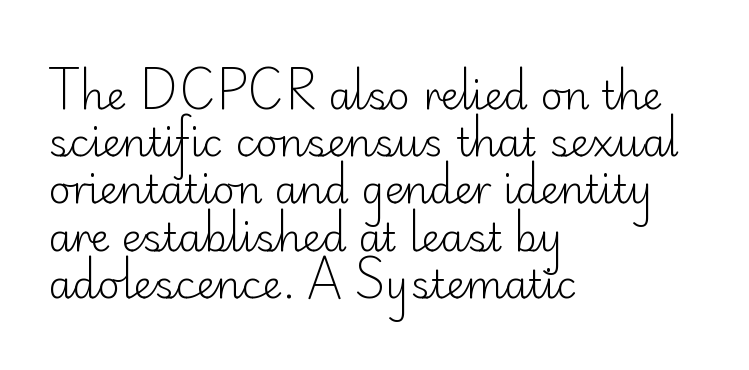
Think of a printed novel: that variable character pitch is what you see here. The letterforms sit at book weight or below. Posture: straight, roman, zero tilt. The zone under the glyphs is completely vacant.
